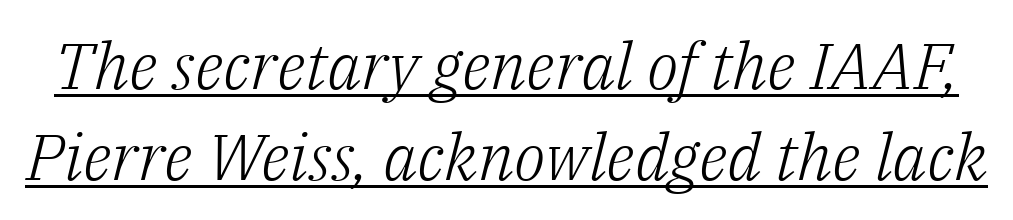
Q: Is the text bold? A: No.
Q: Is the text italic (slanted)? A: Yes, it leans right by about 14 degrees.
Q: Is the typeface a serif or a sans-serif typeface? A: Serif.
Q: Is the text underlined? A: Yes.
Q: Is the spacing between letters normal or unusually wide? A: Normal.
Q: Is the spacing between lines tight, normal or loose? A: Normal.
Q: Width (condensed, normal, or wide)? A: Normal.
Q: Stroke contrast? A: Low.
Q: x-height? A: Medium.
Q: Monospaced? A: No.
